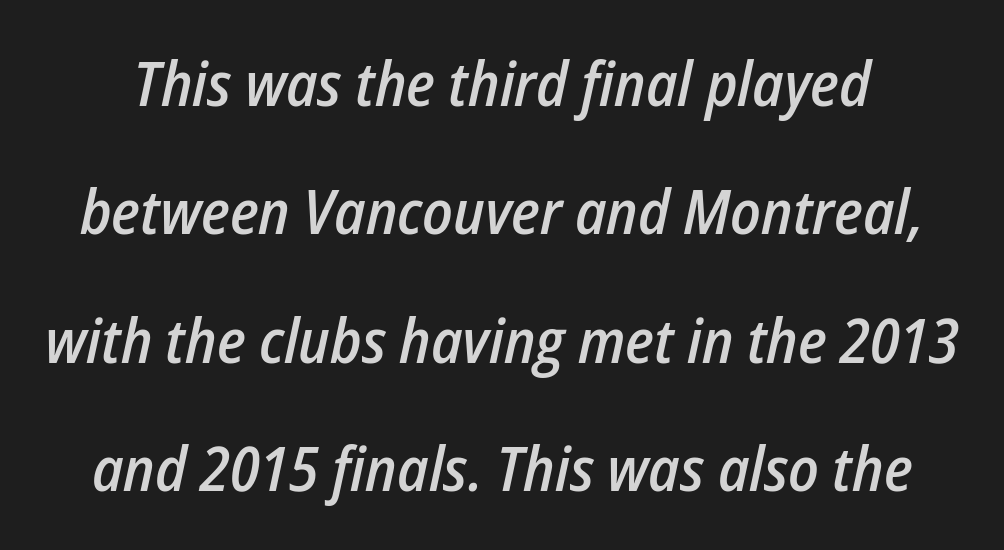
{"italic": "yes", "lean": "right", "slant_degrees": 12, "bold": "semi", "weight": "semibold", "width": "condensed", "stroke_contrast": "low", "x_height": "medium", "monospaced": "no", "underline": "no", "line_spacing": "loose", "line_spacing_ratio": 2.07, "letter_spacing": "normal", "letter_spacing_em": 0.0, "glyph_px": 62}
